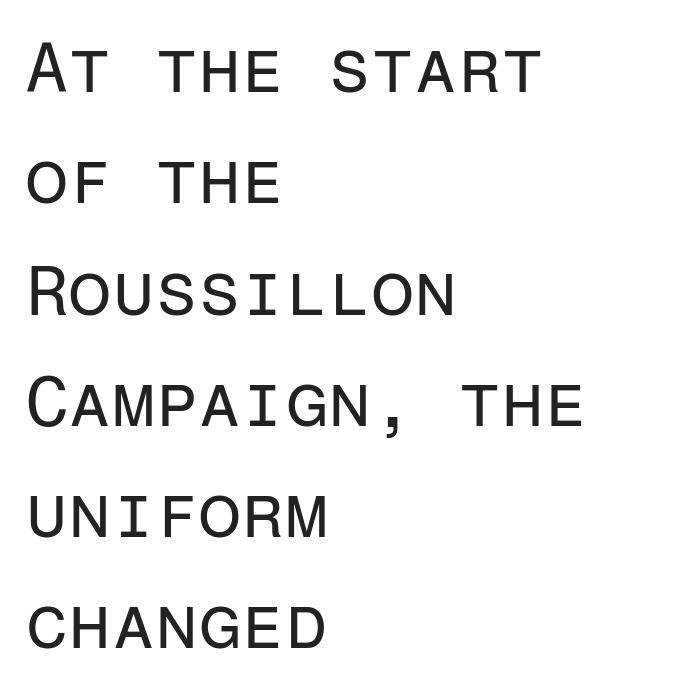
{"serif": "no", "italic": "no", "bold": "no", "weight": "regular", "width": "normal", "stroke_contrast": "low", "x_height": "medium", "monospaced": "yes", "underline": "no", "align": "left", "line_spacing": "normal", "line_spacing_ratio": 1.59, "letter_spacing": "normal", "letter_spacing_em": 0.0, "glyph_px": 70}
